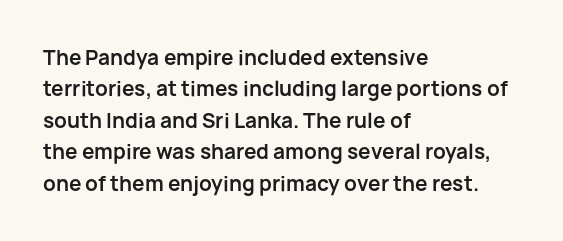
Q: Is the text bold? A: Yes.
Q: Is the text italic (slanted)? A: No, it is upright.
Q: Is the text underlined? A: No.
Q: How is the paragraph aligned? A: Left-aligned.
Q: Is the spacing between letters normal or unusually wide? A: Normal.
Q: Is the spacing between lines tight, normal or loose? A: Normal.
